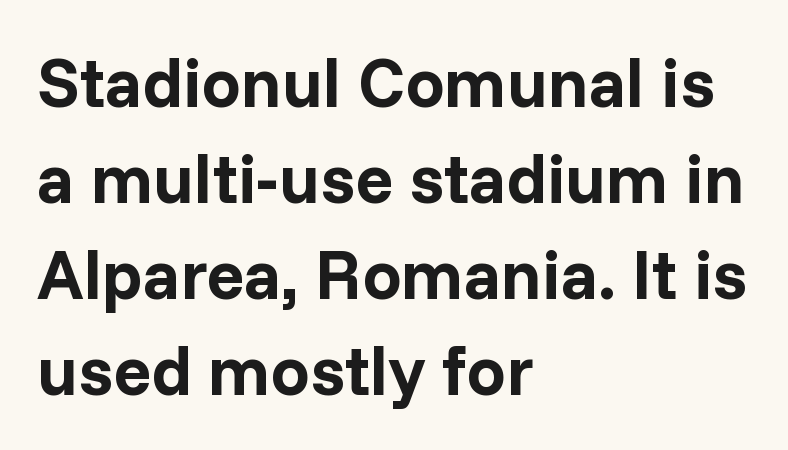
Q: Is the text bold? A: Yes.
Q: Is the text italic (slanted)? A: No, it is upright.
Q: Is the typeface a serif or a sans-serif typeface? A: Sans-serif.
Q: Is the text underlined? A: No.
Q: How is the paragraph aligned? A: Left-aligned.
Q: Is the spacing between letters normal or unusually wide? A: Normal.
Q: Is the spacing between lines tight, normal or loose? A: Normal.
Q: Width (condensed, normal, or wide)? A: Normal.
Q: Stroke contrast? A: Low.
Q: x-height? A: Medium.
Q: Monospaced? A: No.
